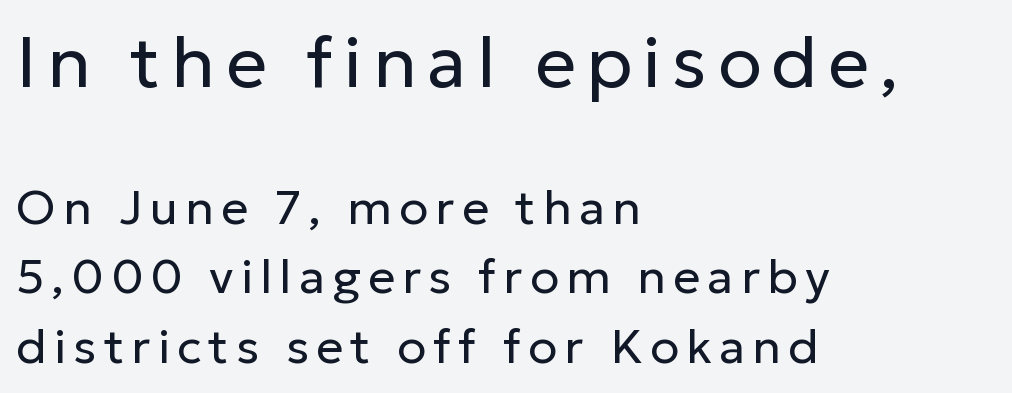
{"serif": "no", "italic": "no", "bold": "no", "weight": "regular", "width": "normal", "stroke_contrast": "low", "x_height": "medium", "monospaced": "no", "underline": "no", "align": "left", "line_spacing": "normal", "line_spacing_ratio": 1.44, "larger_block": "first", "size_ratio": 1.5, "glyph_px": 72}
